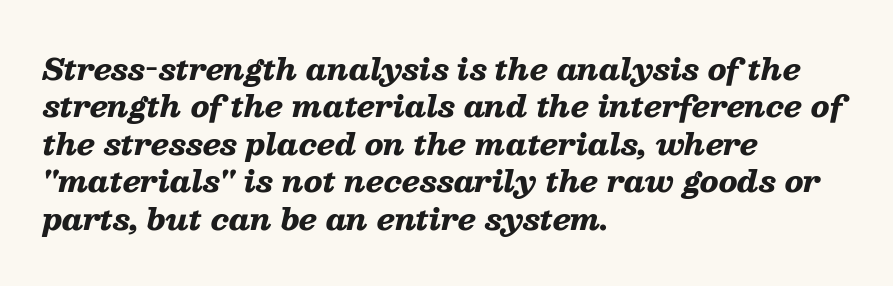
The image shows 29 px heavy, wide type, italic (leaning right); set left-aligned, normal line spacing (1.29x), normal letter spacing, not underlined; low stroke contrast and a medium x-height.
